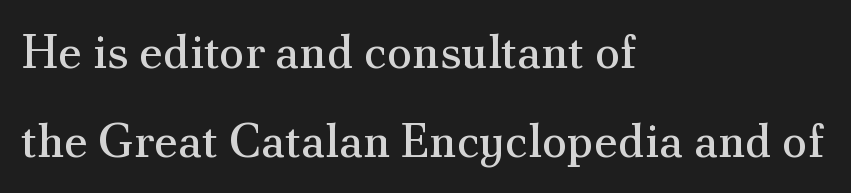
The image shows 47 px regular-weight serif type, upright; set left-aligned, line spacing 1.89x, normal letter spacing, not underlined; medium stroke contrast and a small x-height.
